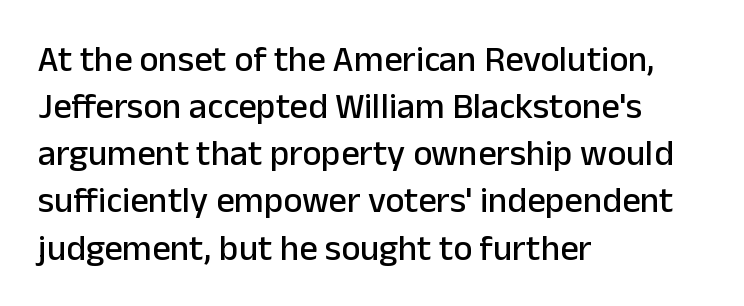
Summary of vertical rhythm: regular, with standard interline spacing. Between one letter and the next there's only the usual sliver of space. Type style note: lacks serifs. Is this a fixed-width face? No — the glyphs have proportional, varying widths. Descenders are the only things crossing below the line.
